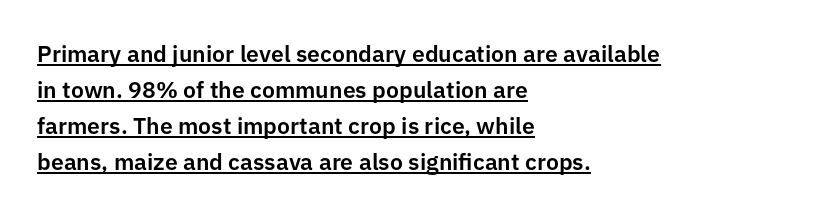
Q: Is the text italic (slanted)? A: No, it is upright.
Q: Is the text underlined? A: Yes.
Q: How is the paragraph aligned? A: Left-aligned.
Q: Is the spacing between letters normal or unusually wide? A: Normal.
Q: Is the spacing between lines tight, normal or loose? A: Normal.
